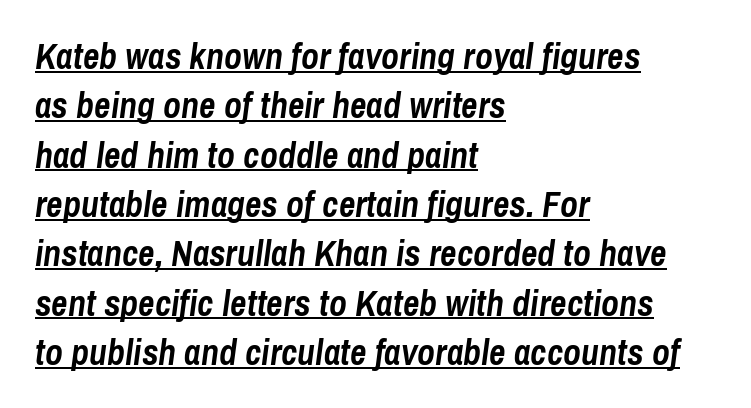
{"italic": "yes", "lean": "right", "slant_degrees": 8, "bold": "yes", "weight": "semibold", "width": "condensed", "stroke_contrast": "low", "x_height": "medium", "monospaced": "no", "underline": "yes", "align": "left", "line_spacing": "normal", "line_spacing_ratio": 1.37, "letter_spacing": "normal", "letter_spacing_em": 0.0, "glyph_px": 36}
